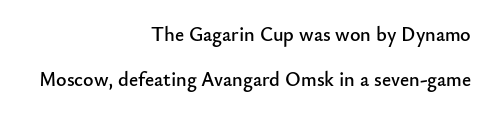
Typeset ragged left — the right edge is the straight one. Honestly, the rows look like they've been pulled way apart. Ordinary non-slanted type is in use. The letterforms sit shoulder to shoulder at normal distance.
